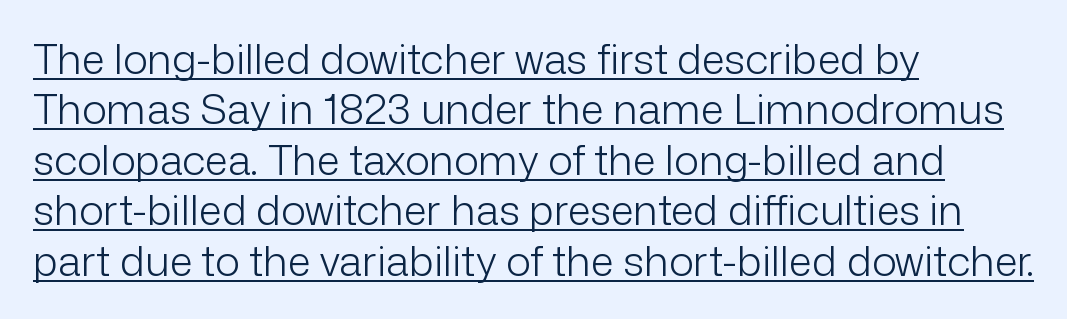
The ragged edge is on the right, which tells us the setting is flush left. Do the characters align in a grid? No, the font is proportional. Upright lettering throughout. The typesetting does not lean heavy: it is not bold. Are there feet on the stems? There aren't — it's a sans.
